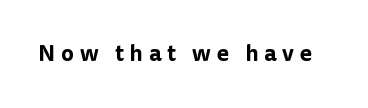
Unmarked baselines from the first word to the last. This rendering widens character spacing well past its baseline value. Ordinary non-slanted type is in use.
